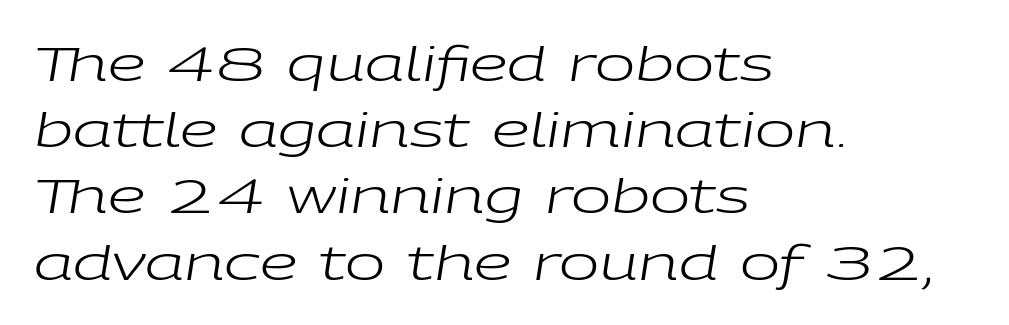
The image shows 48 px regular-weight, wide type, italic (leaning right); set left-aligned, normal line spacing (1.38x), normal letter spacing, not underlined; low stroke contrast and a medium x-height.
